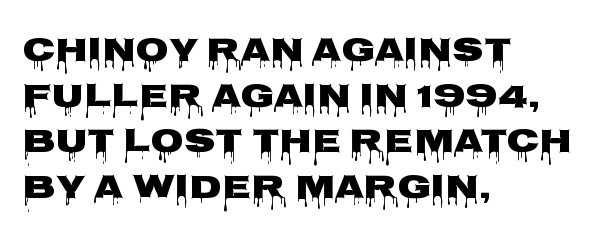
Q: Is the text italic (slanted)? A: No, it is upright.
Q: Is the typeface a serif or a sans-serif typeface? A: Sans-serif.
Q: Is the text underlined? A: No.
Q: How is the paragraph aligned? A: Left-aligned.
Q: Is the spacing between letters normal or unusually wide? A: Normal.
Q: Is the spacing between lines tight, normal or loose? A: Normal.
Q: Width (condensed, normal, or wide)? A: Wide.
Q: Stroke contrast? A: Low.
Q: x-height? A: Large.
Q: Monospaced? A: No.
